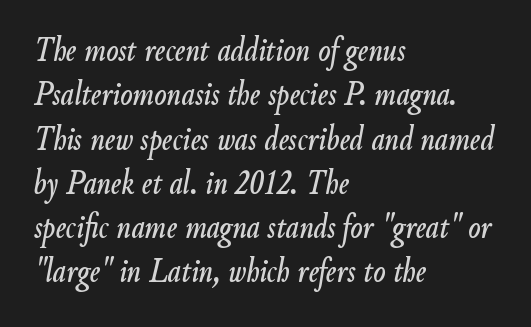
{"italic": "yes", "lean": "right", "slant_degrees": 9, "width": "condensed", "stroke_contrast": "low", "x_height": "small", "monospaced": "no", "underline": "no", "align": "left", "line_spacing_ratio": 1.23, "letter_spacing": "normal", "letter_spacing_em": 0.0, "glyph_px": 36}
